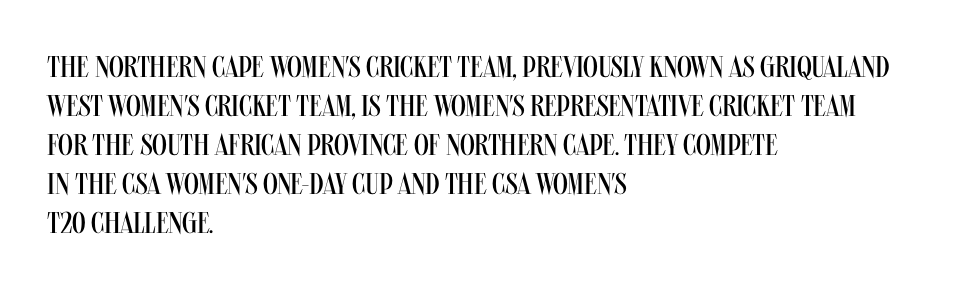
{"serif": "no", "italic": "no", "bold": "no", "weight": "regular", "width": "condensed", "stroke_contrast": "medium", "x_height": "large", "monospaced": "no", "underline": "no", "align": "left", "line_spacing": "normal", "line_spacing_ratio": 1.3, "letter_spacing": "normal", "letter_spacing_em": 0.0, "glyph_px": 30}
